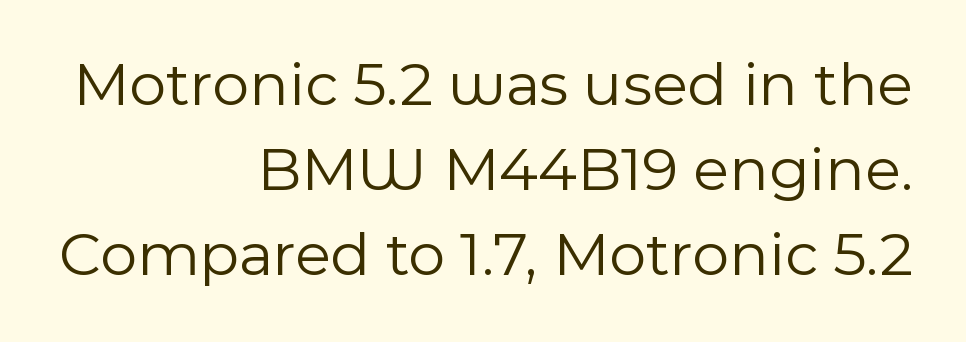
The image shows 64 px light sans-serif type, upright; set right-aligned, normal line spacing (1.33x), normal letter spacing, not underlined; a medium x-height.
